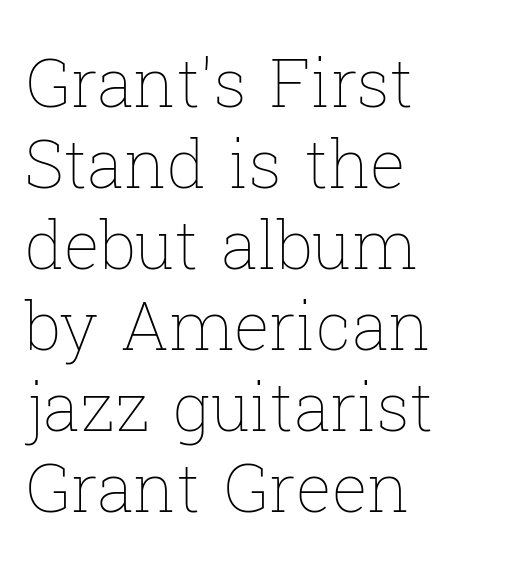
{"italic": "no", "bold": "no", "weight": "thin", "width": "normal", "stroke_contrast": "low", "x_height": "medium", "monospaced": "no", "underline": "no", "align": "left", "line_spacing_ratio": 1.21, "letter_spacing": "normal", "letter_spacing_em": 0.0, "glyph_px": 67}
